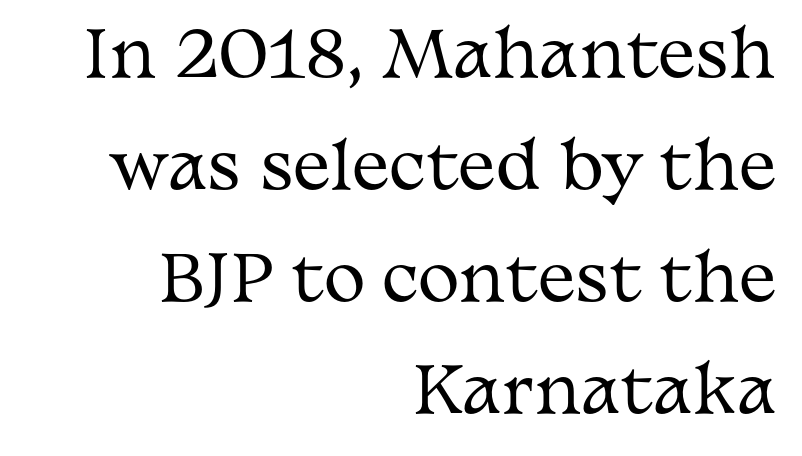
Here the designer chose a conventional face with non-uniform glyph widths. The weight would be labelled regular, book, light, or lighter still. Little horizontal feet cap the strokes, marking this as serif type. The passage shown is not underscored anywhere. There is no visible air inserted between adjacent glyphs.
